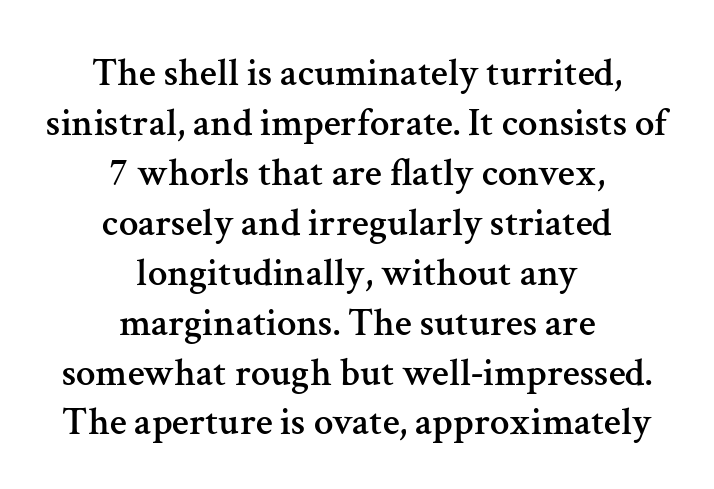
{"serif": "yes", "italic": "no", "width": "normal", "stroke_contrast": "medium", "x_height": "medium", "monospaced": "no", "underline": "no", "align": "center", "line_spacing": "normal", "line_spacing_ratio": 1.28, "letter_spacing": "normal", "letter_spacing_em": 0.0, "glyph_px": 39}
